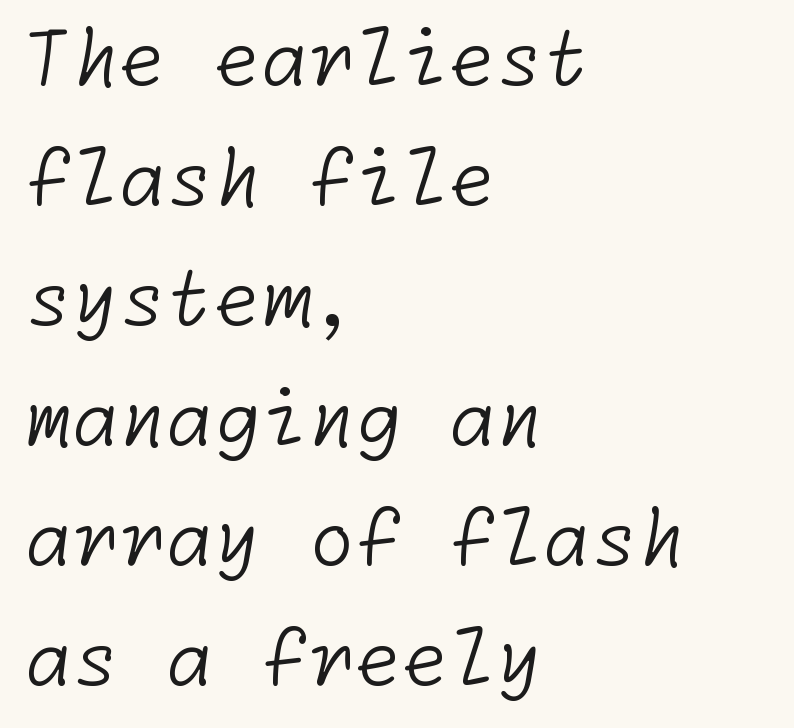
The image shows 76 px light sans-serif type; set left-aligned, normal line spacing (1.58x), normal letter spacing, not underlined; low stroke contrast and a medium x-height.
